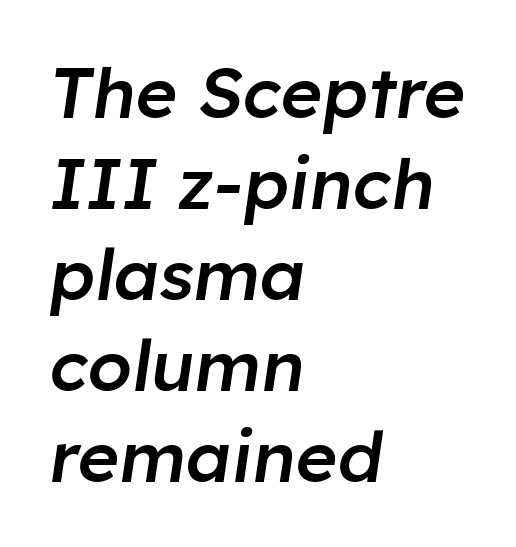
Q: Is the text bold? A: Semi-bold.
Q: Is the text italic (slanted)? A: Yes, it leans right by about 8 degrees.
Q: Is the text underlined? A: No.
Q: How is the paragraph aligned? A: Left-aligned.
Q: Is the spacing between letters normal or unusually wide? A: Normal.
Q: Is the spacing between lines tight, normal or loose? A: Normal.
Q: Width (condensed, normal, or wide)? A: Normal.
Q: Stroke contrast? A: Low.
Q: x-height? A: Medium.
Q: Monospaced? A: No.
